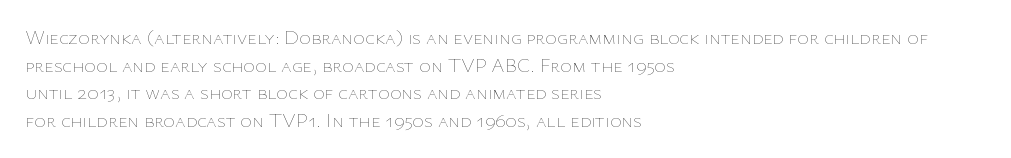
{"italic": "no", "bold": "no", "underline": "no", "align": "left", "line_spacing": "normal", "line_spacing_ratio": 1.38, "letter_spacing": "normal", "letter_spacing_em": 0.0, "glyph_px": 20}
